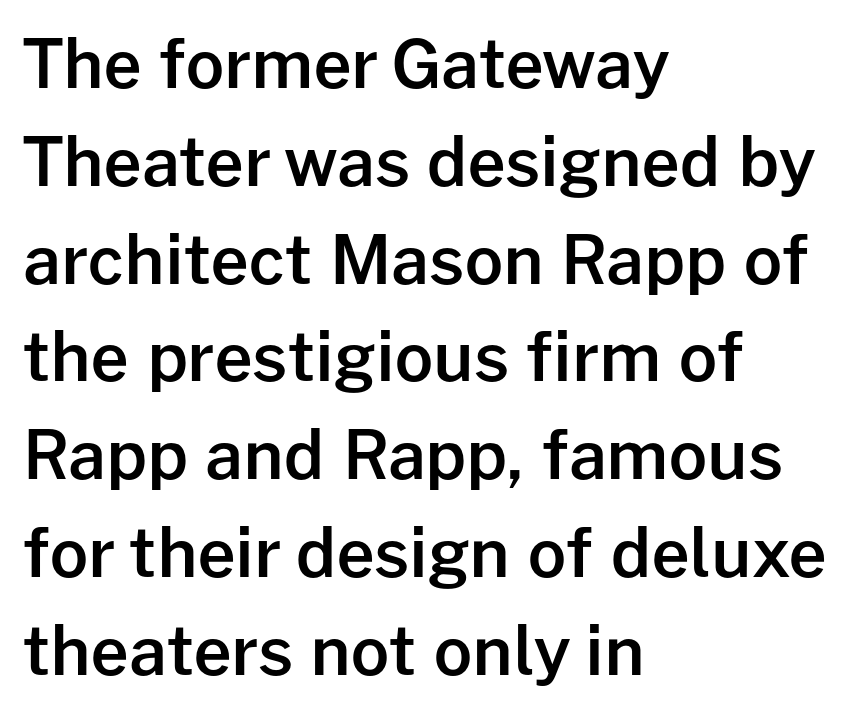
This sample uses an upright cut, with every glyph sitting square on the baseline. This sample is left-justified, so line endings fall wherever the words run out. This is sans-serif lettering, the kind often seen on screens and signage. The strip under each line holds only bare page. No extra tracking has been applied to these lines. The face used here is proportionally spaced, like ordinary book or web type.
